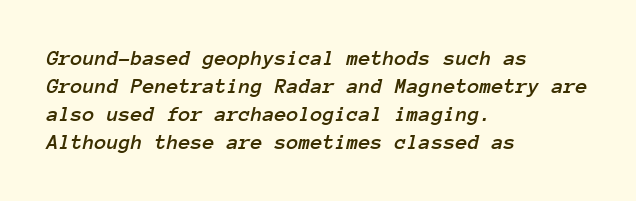
{"italic": "yes", "lean": "right", "slant_degrees": 12, "underline": "no", "align": "left", "line_spacing": "normal", "line_spacing_ratio": 1.28, "letter_spacing": "normal", "letter_spacing_em": 0.0, "glyph_px": 22}
